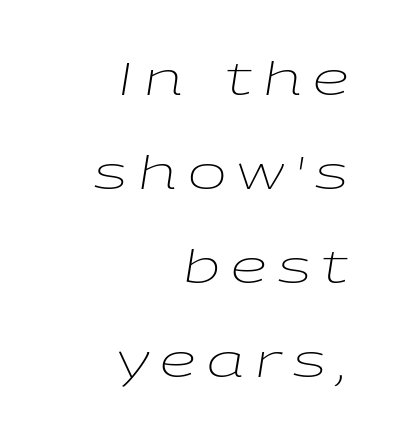
The image shows 46 px light, wide type, italic (leaning right); set right-aligned, loose line spacing (2.04x), unusually wide letter spacing (+0.25 em), not underlined; low stroke contrast and a medium x-height.
